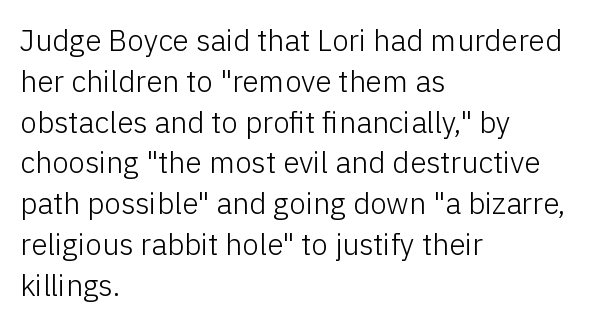
{"serif": "no", "italic": "no", "bold": "no", "weight": "light", "width": "normal", "stroke_contrast": "low", "x_height": "medium", "monospaced": "no", "underline": "no", "align": "left", "line_spacing": "normal", "line_spacing_ratio": 1.36, "letter_spacing": "normal", "letter_spacing_em": 0.0, "glyph_px": 30}
